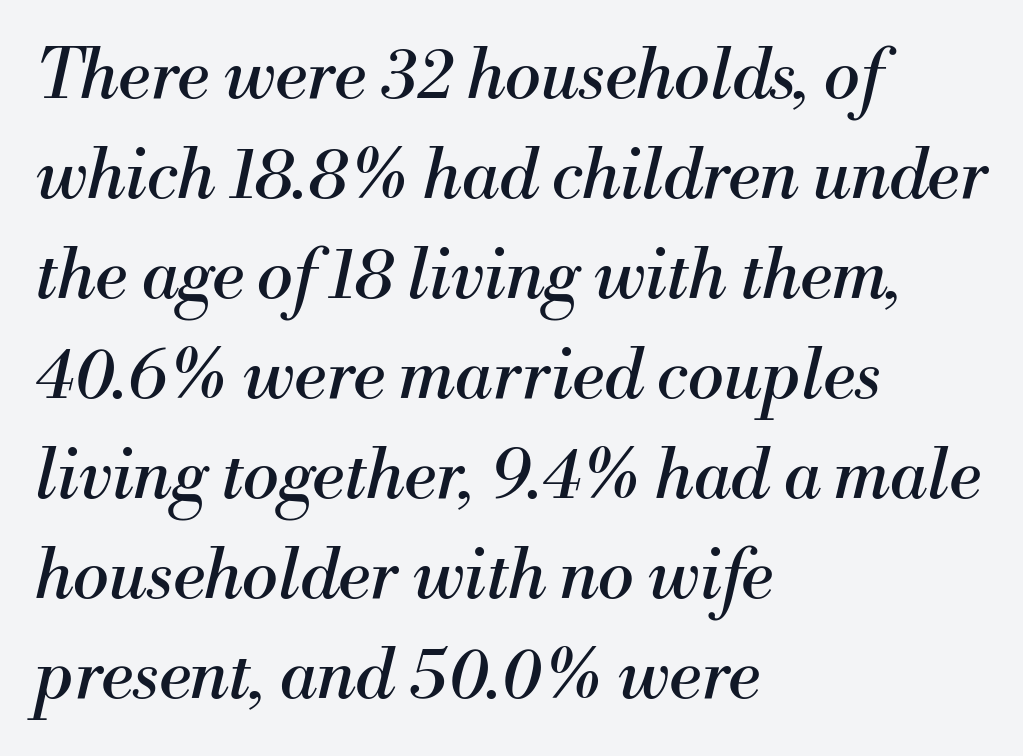
{"serif": "yes", "italic": "yes", "lean": "right", "slant_degrees": 13, "bold": "no", "weight": "regular", "width": "normal", "stroke_contrast": "medium", "x_height": "small", "monospaced": "no", "underline": "no", "align": "left", "line_spacing": "normal", "line_spacing_ratio": 1.47, "letter_spacing": "normal", "letter_spacing_em": 0.0, "glyph_px": 68}
